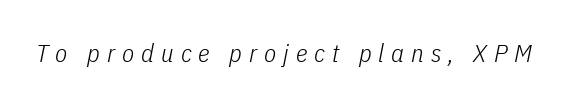
{"italic": "yes", "lean": "right", "slant_degrees": 11, "bold": "no", "underline": "no", "letter_spacing": "wide", "letter_spacing_em": 0.28, "glyph_px": 25}
